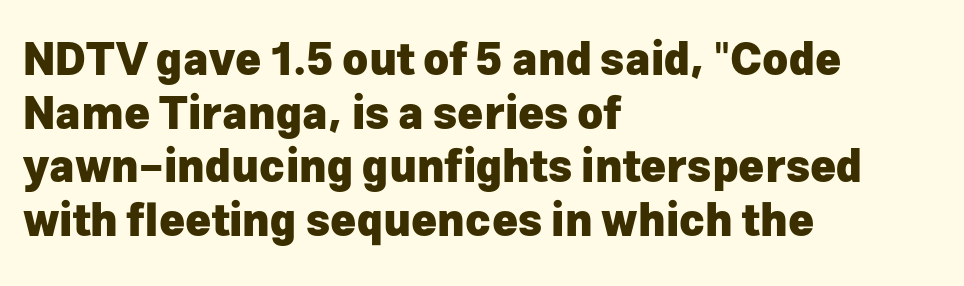
{"serif": "no", "italic": "no", "bold": "yes", "weight": "heavy", "width": "normal", "stroke_contrast": "low", "x_height": "medium", "monospaced": "no", "underline": "no", "align": "left", "line_spacing_ratio": 1.22, "letter_spacing": "normal", "letter_spacing_em": 0.0, "glyph_px": 44}
